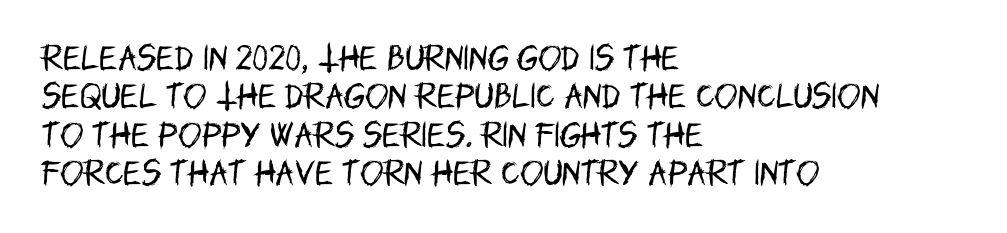
{"serif": "no", "italic": "no", "bold": "no", "weight": "regular", "width": "condensed", "stroke_contrast": "low", "x_height": "large", "monospaced": "no", "underline": "no", "align": "left", "line_spacing": "normal", "line_spacing_ratio": 1.37, "letter_spacing": "normal", "letter_spacing_em": 0.0, "glyph_px": 28}
